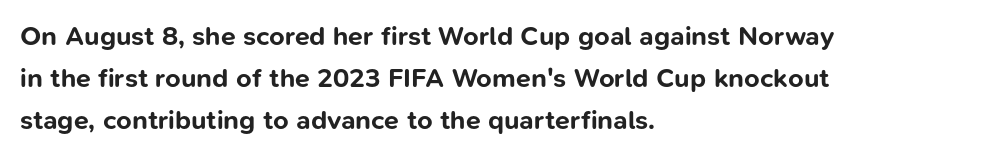
{"italic": "no", "bold": "yes", "underline": "no", "align": "left", "line_spacing": "normal", "line_spacing_ratio": 1.56, "letter_spacing": "normal", "letter_spacing_em": 0.0, "glyph_px": 27}
